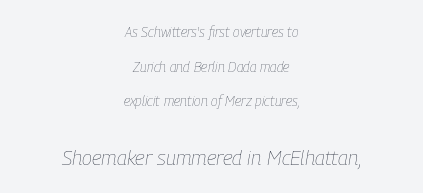
{"italic": "yes", "lean": "right", "slant_degrees": 9, "bold": "no", "underline": "no", "align": "center", "line_spacing": "loose", "line_spacing_ratio": 2.47, "letter_spacing": "normal", "letter_spacing_em": 0.0, "larger_block": "second", "size_ratio": 1.5, "glyph_px": 21}
